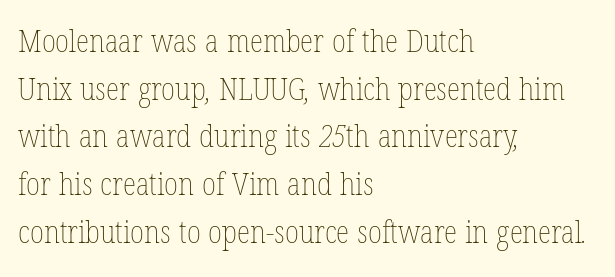
Q: Is the text bold? A: No.
Q: Is the text underlined? A: No.
Q: How is the paragraph aligned? A: Left-aligned.
Q: Is the spacing between letters normal or unusually wide? A: Normal.
Q: Is the spacing between lines tight, normal or loose? A: Normal.
Q: Width (condensed, normal, or wide)? A: Condensed.
Q: Stroke contrast? A: Low.
Q: x-height? A: Medium.
Q: Monospaced? A: No.
